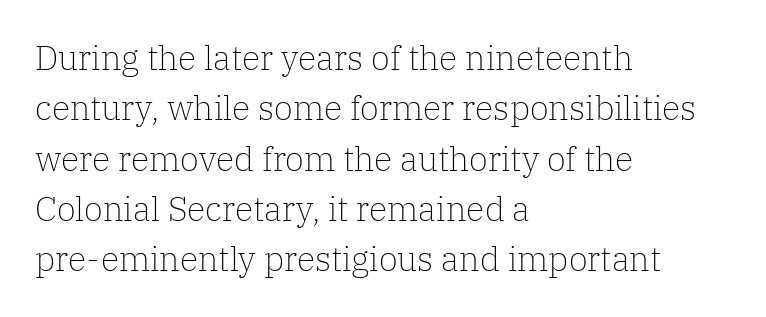
{"serif": "yes", "italic": "no", "bold": "no", "weight": "light", "width": "normal", "stroke_contrast": "low", "x_height": "medium", "monospaced": "no", "underline": "no", "align": "left", "line_spacing": "normal", "line_spacing_ratio": 1.48, "letter_spacing": "normal", "letter_spacing_em": 0.0, "glyph_px": 34}
